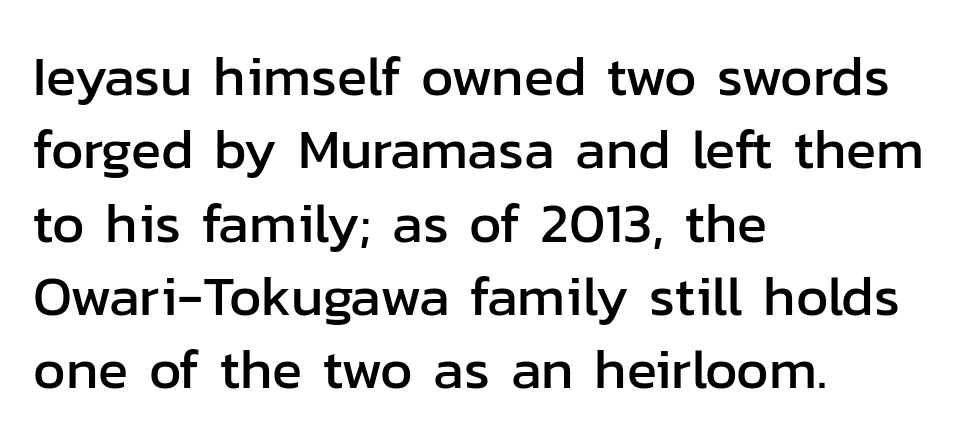
{"serif": "no", "italic": "no", "width": "normal", "stroke_contrast": "low", "x_height": "medium", "monospaced": "no", "underline": "no", "align": "left", "line_spacing": "normal", "line_spacing_ratio": 1.31, "letter_spacing": "normal", "letter_spacing_em": 0.0, "glyph_px": 56}
